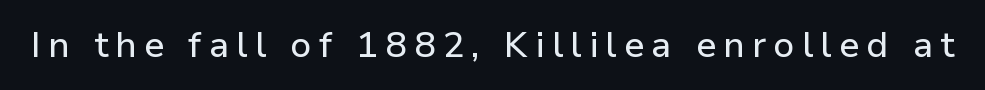
Q: Is the text italic (slanted)? A: No, it is upright.
Q: Is the typeface a serif or a sans-serif typeface? A: Sans-serif.
Q: Is the text underlined? A: No.
Q: Is the spacing between letters normal or unusually wide? A: Unusually wide.
Q: Width (condensed, normal, or wide)? A: Normal.
Q: Stroke contrast? A: Low.
Q: x-height? A: Medium.
Q: Monospaced? A: No.
